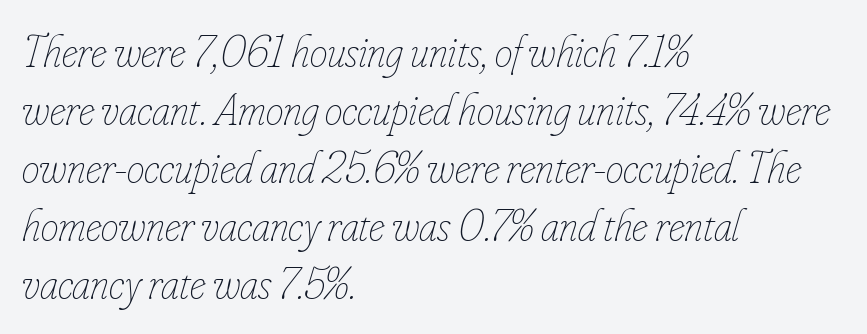
In terms of letterspacing, this is plain default setting. The passage shown is typed in a proportional face where columns would drift. On a weight scale, this lands at 450 or below. Tall strokes in this sample are angled rather than plumb. Line beginnings align vertically; line endings do not. A clean baseline with only descenders dipping below it.
